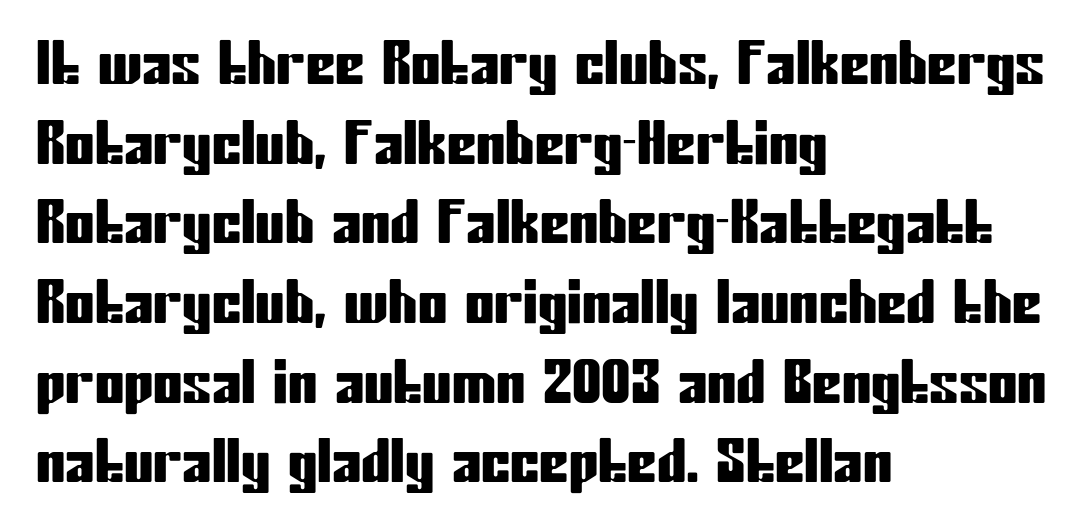
The image shows 59 px condensed sans-serif type, upright; set left-aligned, normal line spacing (1.35x), normal letter spacing, not underlined; low stroke contrast and a medium x-height.
